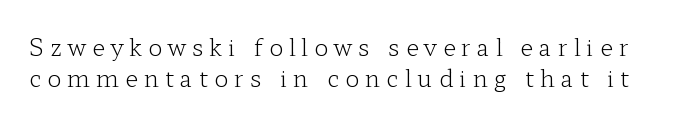
Q: Is the text bold? A: No.
Q: Is the text italic (slanted)? A: No, it is upright.
Q: Is the text underlined? A: No.
Q: Is the spacing between letters normal or unusually wide? A: Unusually wide.
Q: Is the spacing between lines tight, normal or loose? A: Normal.
